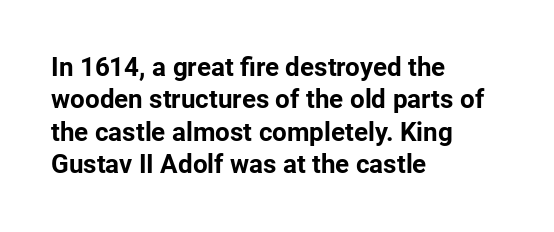
Q: Is the text bold? A: Yes.
Q: Is the text italic (slanted)? A: No, it is upright.
Q: Is the text underlined? A: No.
Q: How is the paragraph aligned? A: Left-aligned.
Q: Is the spacing between letters normal or unusually wide? A: Normal.
Q: Is the spacing between lines tight, normal or loose? A: Normal.
